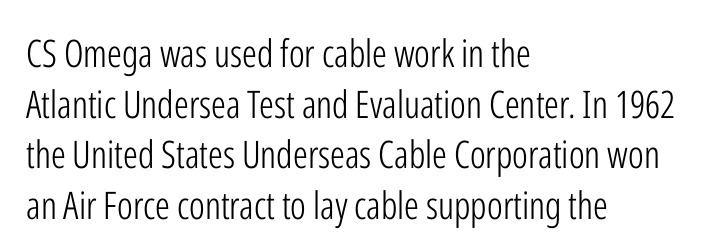
The image shows 38 px light, condensed sans-serif type, upright; set left-aligned, normal line spacing (1.33x), normal letter spacing, not underlined; low stroke contrast and a medium x-height.
